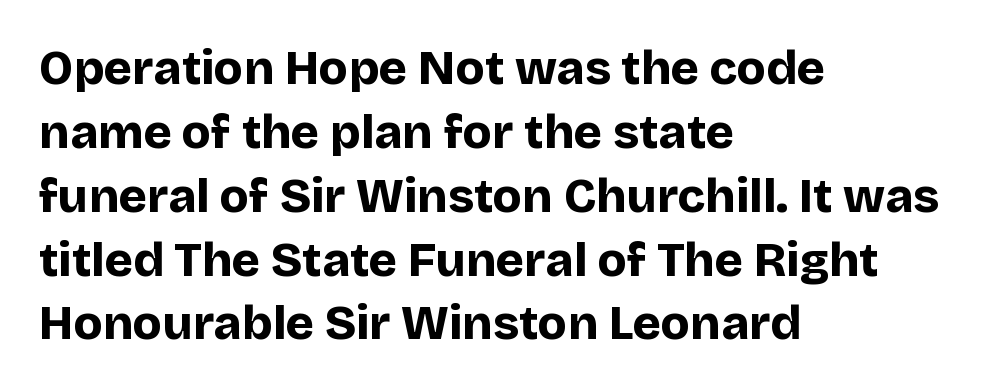
The image shows 48 px bold sans-serif type, upright; set left-aligned, normal line spacing (1.33x), normal letter spacing, not underlined; low stroke contrast and a large x-height.
